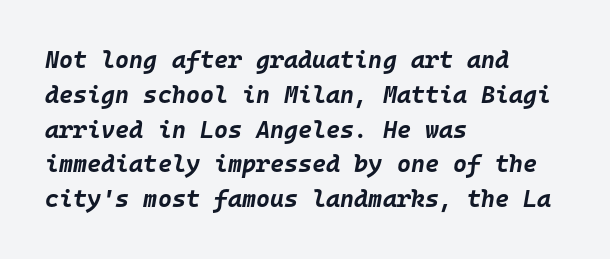
Q: Is the text bold? A: Yes.
Q: Is the text italic (slanted)? A: Yes, it leans right by about 10 degrees.
Q: Is the text underlined? A: No.
Q: How is the paragraph aligned? A: Left-aligned.
Q: Is the spacing between letters normal or unusually wide? A: Normal.
Q: Is the spacing between lines tight, normal or loose? A: Normal.
